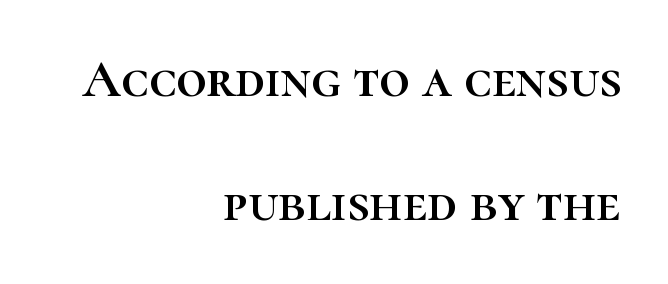
The line-height multiplier appears high, well above default. These lines stack with their right ends in a neat column. Look at the tracking — it's just the regular setting, nothing added. Italic? Not at all — the glyphs are vertical. You could not count columns in this text — the font is proportionally spaced. Anything drawn beneath the words? Only blank space.
